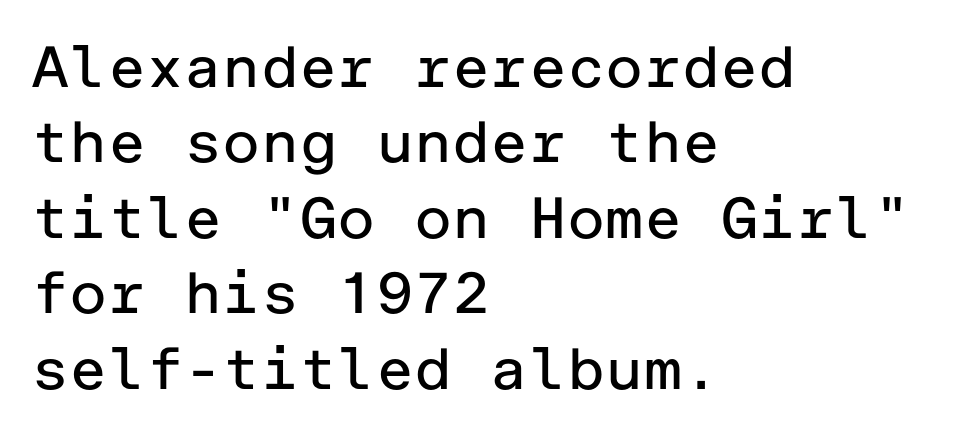
Notice how the stems are strictly vertical — no italics here. The text was rendered using a sans face with plain stroke endings. The font sits on the lighter half of the weight spectrum, regular included. The gaps between neighbouring characters are ordinary and unremarkable.
